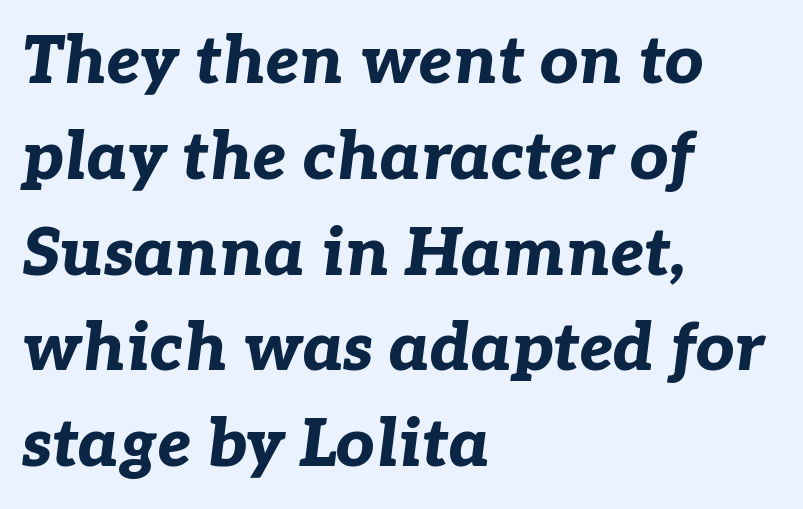
Q: Is the text bold? A: Yes.
Q: Is the text italic (slanted)? A: Yes, it leans right by about 7 degrees.
Q: Is the text underlined? A: No.
Q: How is the paragraph aligned? A: Left-aligned.
Q: Is the spacing between letters normal or unusually wide? A: Normal.
Q: Is the spacing between lines tight, normal or loose? A: Normal.
Q: Width (condensed, normal, or wide)? A: Normal.
Q: Stroke contrast? A: Low.
Q: x-height? A: Medium.
Q: Monospaced? A: No.
